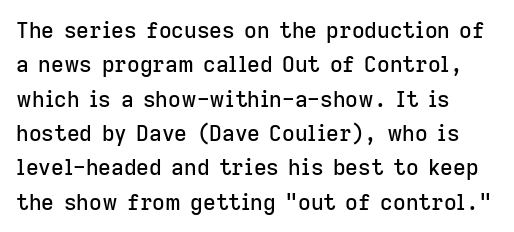
Q: Is the text italic (slanted)? A: No, it is upright.
Q: Is the text underlined? A: No.
Q: Is the spacing between letters normal or unusually wide? A: Normal.
Q: Is the spacing between lines tight, normal or loose? A: Normal.
